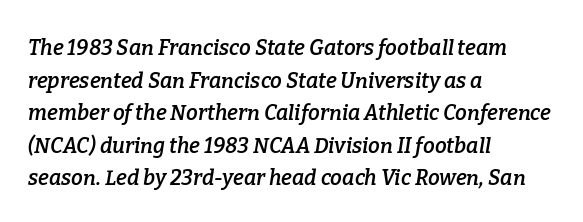
The image shows 21 px text type, italic (leaning right); set left-aligned, normal line spacing (1.55x), normal letter spacing, not underlined.
